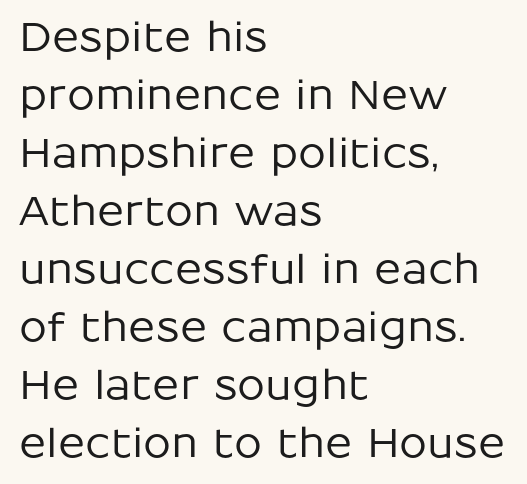
Each word holds together tightly as a unit, with standard inter-letter gaps. The face used here is a sans, in the tradition of grotesques and geometrics. Think of a printed novel: that variable character pitch is what you see here. The space directly below the letters is spotless. Every stem runs plumb, perpendicular to the baseline. Summary of vertical rhythm: regular, with standard interline spacing.
